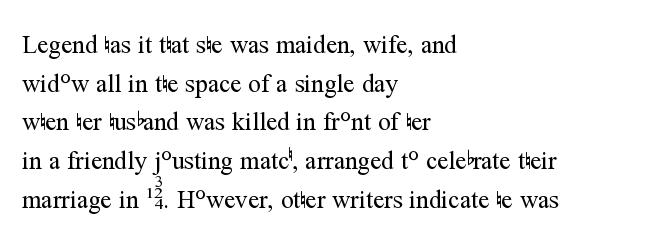
The image shows 25 px text type, upright; set left-aligned, normal line spacing (1.55x), normal letter spacing, not underlined.
